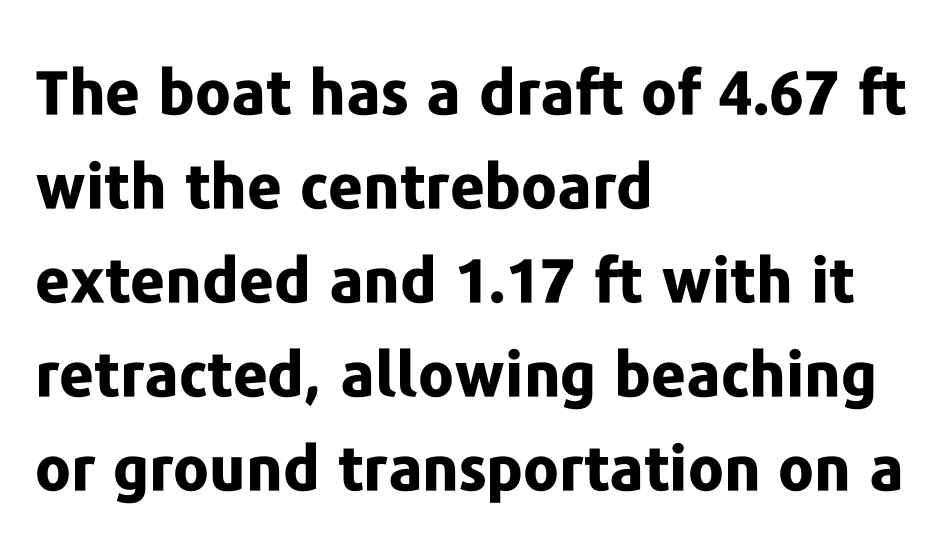
The image shows 61 px bold sans-serif type, upright; set left-aligned, normal line spacing (1.54x), normal letter spacing, not underlined; low stroke contrast and a medium x-height.
